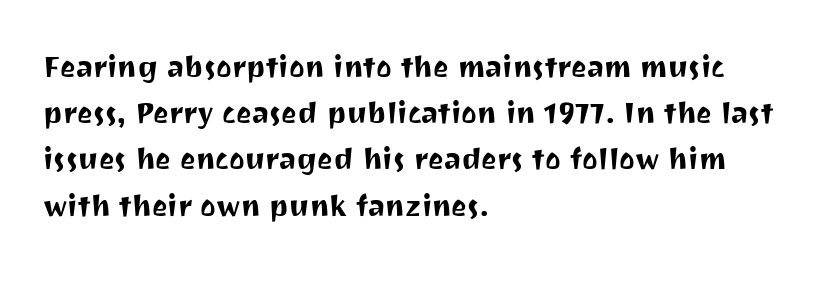
Every row of glyphs begins at an identical x-position on the left. Unlike italic type, these characters show no tilt at all. Letters rest on an invisible, unmarked baseline. Do the characters align in a grid? No, the font is proportional. These lines sit exactly where default settings would place them.
